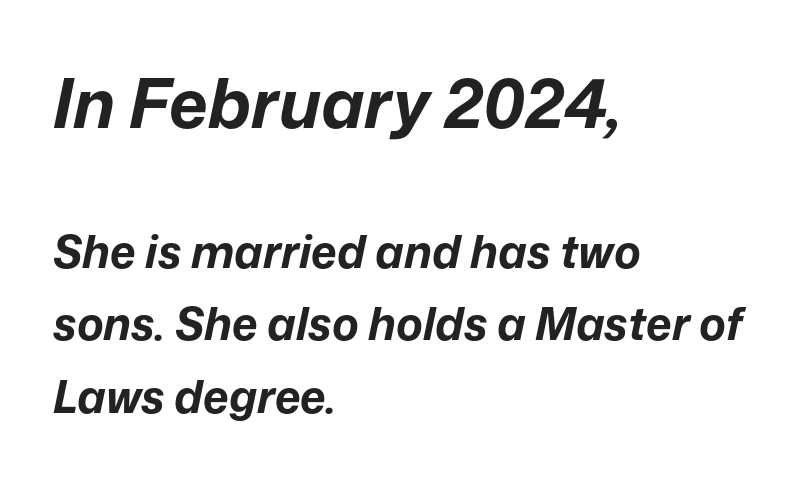
Q: Is the text bold? A: Yes.
Q: Is the text italic (slanted)? A: Yes, it leans right by about 12 degrees.
Q: Is the text underlined? A: No.
Q: How is the paragraph aligned? A: Left-aligned.
Q: Is the spacing between letters normal or unusually wide? A: Normal.
Q: Is the spacing between lines tight, normal or loose? A: Normal.
Q: Which block of text is set in a larger size, the first (top) or the second (bottom)? A: The first (top) one.
Q: Width (condensed, normal, or wide)? A: Normal.
Q: Stroke contrast? A: Low.
Q: x-height? A: Medium.
Q: Monospaced? A: No.
